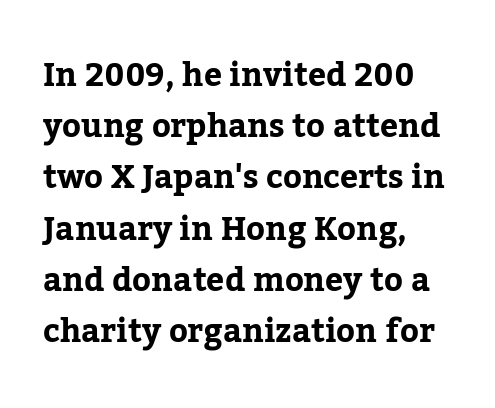
Q: Is the text bold? A: Yes.
Q: Is the text italic (slanted)? A: No, it is upright.
Q: Is the typeface a serif or a sans-serif typeface? A: Serif.
Q: Is the text underlined? A: No.
Q: How is the paragraph aligned? A: Left-aligned.
Q: Is the spacing between letters normal or unusually wide? A: Normal.
Q: Is the spacing between lines tight, normal or loose? A: Normal.
Q: Width (condensed, normal, or wide)? A: Normal.
Q: Stroke contrast? A: Low.
Q: x-height? A: Medium.
Q: Monospaced? A: No.
